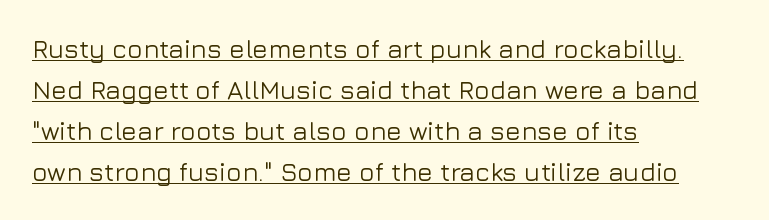
The specimen includes a rule beneath the text block's lines. The block of text has a typical density, with ordinary space between rows. The paragraph has a hard left edge and a soft right edge. Inter-character spacing is left at the font's built-in metrics.
